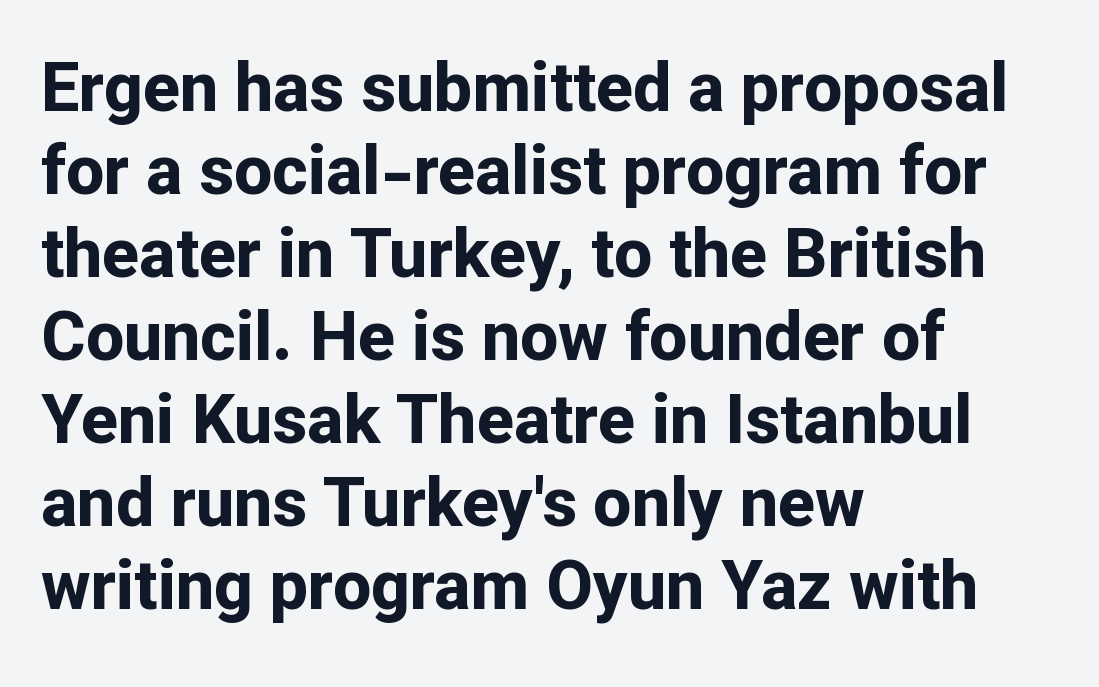
{"serif": "no", "italic": "no", "bold": "yes", "weight": "bold", "width": "normal", "stroke_contrast": "low", "x_height": "medium", "monospaced": "no", "underline": "no", "align": "left", "line_spacing_ratio": 1.22, "letter_spacing": "normal", "letter_spacing_em": 0.0, "glyph_px": 68}
